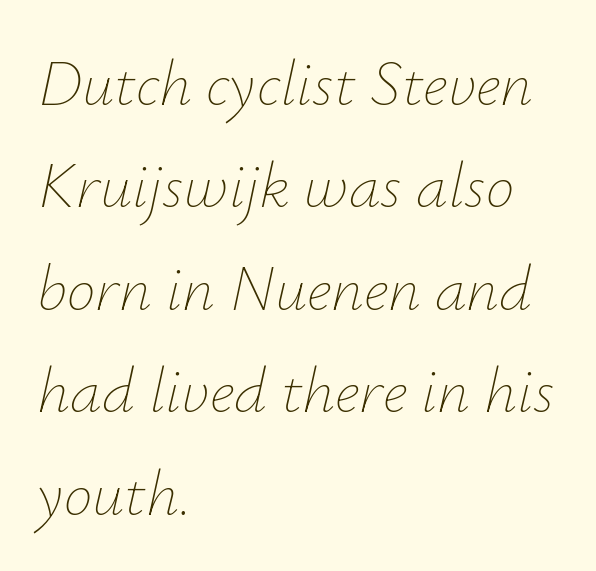
{"italic": "yes", "lean": "right", "slant_degrees": 12, "bold": "no", "weight": "thin", "width": "normal", "stroke_contrast": "low", "x_height": "small", "monospaced": "no", "underline": "no", "align": "left", "line_spacing": "normal", "line_spacing_ratio": 1.6, "letter_spacing": "normal", "letter_spacing_em": 0.0, "glyph_px": 64}
